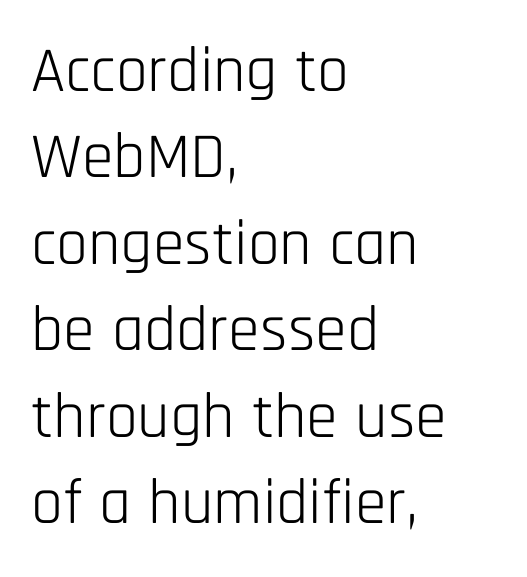
The image shows 64 px light, condensed sans-serif type, upright; set left-aligned, normal line spacing (1.35x), normal letter spacing, not underlined; low stroke contrast and a large x-height.
